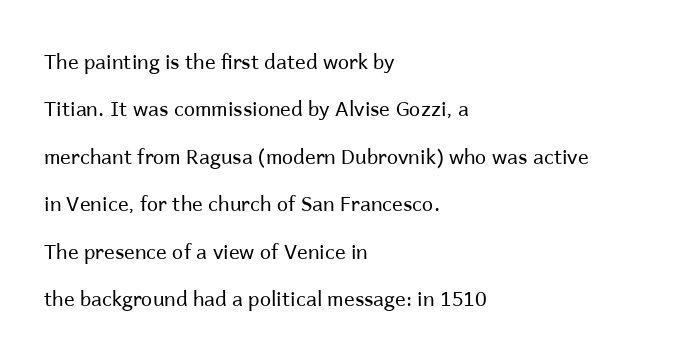
Q: Is the text bold? A: No.
Q: Is the text italic (slanted)? A: No, it is upright.
Q: Is the text underlined? A: No.
Q: How is the paragraph aligned? A: Left-aligned.
Q: Is the spacing between letters normal or unusually wide? A: Normal.
Q: Is the spacing between lines tight, normal or loose? A: Loose.
